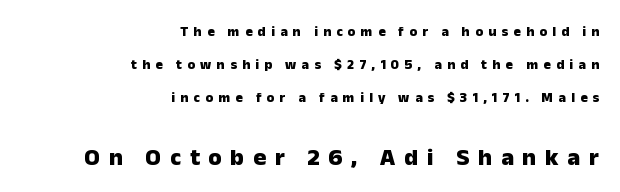
{"italic": "no", "bold": "yes", "underline": "no", "align": "right", "line_spacing": "loose", "line_spacing_ratio": 2.37, "letter_spacing": "wide", "letter_spacing_em": 0.37, "larger_block": "second", "size_ratio": 1.71, "glyph_px": 24}
